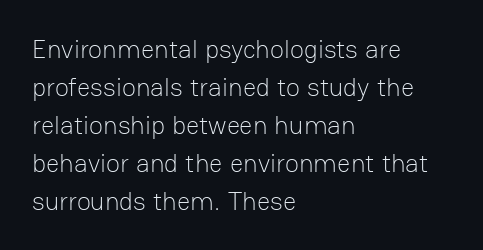
{"italic": "no", "bold": "no", "underline": "no", "align": "left", "line_spacing": "normal", "line_spacing_ratio": 1.46, "letter_spacing": "normal", "letter_spacing_em": 0.0, "glyph_px": 26}
